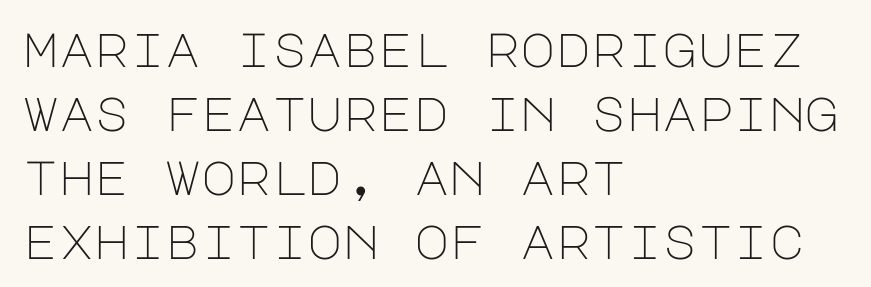
Underlining? Definitely not there. The strokes carry an ordinary text weight at most. Each new line begins a customary step beneath the previous one. This rendering employs a face without finishing strokes, i.e., a sans-serif. The paragraph shown leans on its left margin.
